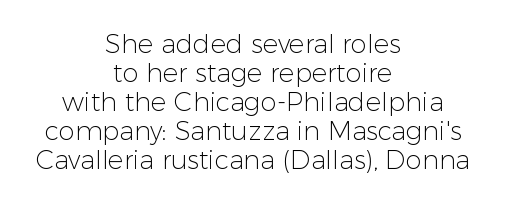
The image shows 26 px text type, upright; set centered, tight line spacing (1.12x), normal letter spacing, not underlined.
